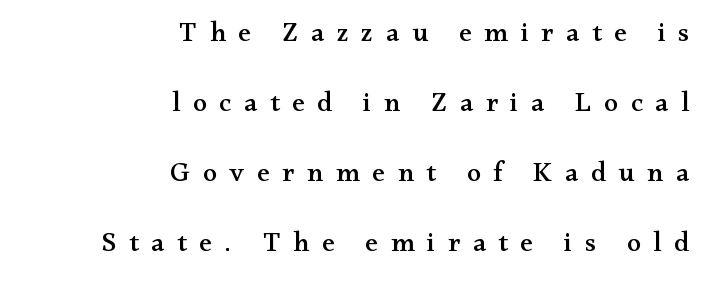
The image shows 28 px wide serif type, upright; set right-aligned, loose line spacing (2.5x), unusually wide letter spacing (+0.45 em), not underlined; medium stroke contrast and a small x-height.
